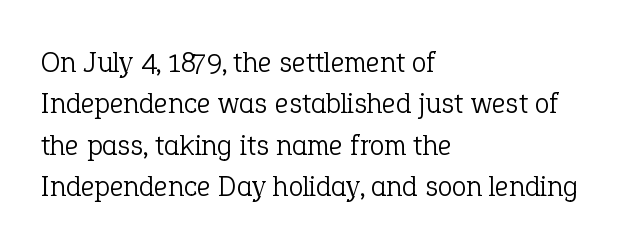
The image shows 30 px light serif type, upright; set left-aligned, normal line spacing (1.38x), normal letter spacing, not underlined; low stroke contrast and a medium x-height.
